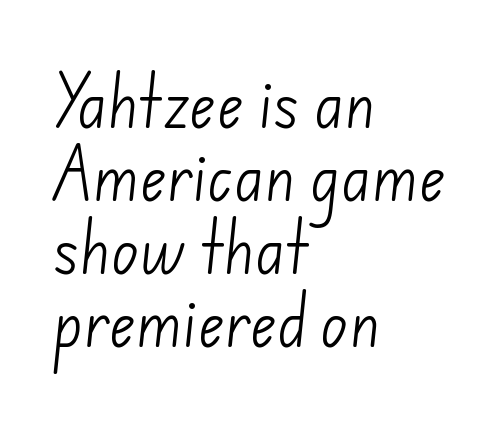
{"serif": "no", "bold": "no", "weight": "light", "width": "normal", "stroke_contrast": "low", "x_height": "small", "monospaced": "no", "underline": "no", "align": "left", "line_spacing": "normal", "line_spacing_ratio": 1.28, "letter_spacing": "normal", "letter_spacing_em": 0.0, "glyph_px": 57}
